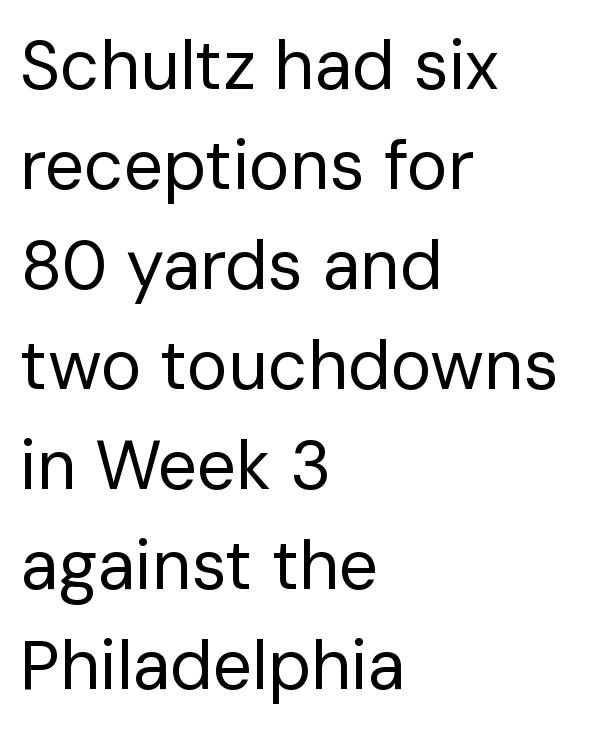
Q: Is the text bold? A: No.
Q: Is the text italic (slanted)? A: No, it is upright.
Q: Is the typeface a serif or a sans-serif typeface? A: Sans-serif.
Q: Is the text underlined? A: No.
Q: How is the paragraph aligned? A: Left-aligned.
Q: Is the spacing between letters normal or unusually wide? A: Normal.
Q: Is the spacing between lines tight, normal or loose? A: Normal.
Q: Width (condensed, normal, or wide)? A: Normal.
Q: Stroke contrast? A: Low.
Q: x-height? A: Medium.
Q: Monospaced? A: No.
